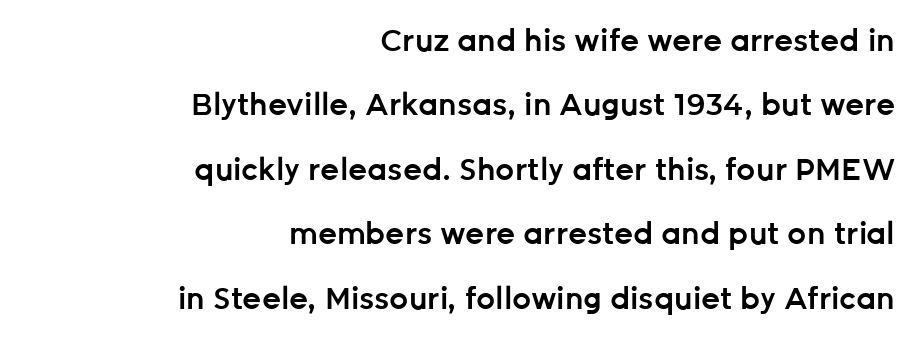
{"serif": "no", "italic": "no", "bold": "semi", "weight": "semibold", "width": "normal", "stroke_contrast": "low", "x_height": "medium", "monospaced": "no", "underline": "no", "align": "right", "line_spacing": "loose", "line_spacing_ratio": 2.15, "letter_spacing": "normal", "letter_spacing_em": 0.0, "glyph_px": 30}
